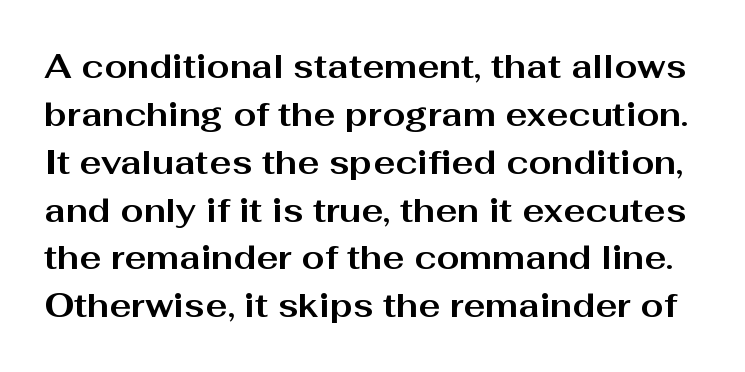
Q: Is the text bold? A: Yes.
Q: Is the text italic (slanted)? A: No, it is upright.
Q: Is the typeface a serif or a sans-serif typeface? A: Sans-serif.
Q: Is the text underlined? A: No.
Q: Is the spacing between letters normal or unusually wide? A: Normal.
Q: Is the spacing between lines tight, normal or loose? A: Normal.
Q: Width (condensed, normal, or wide)? A: Wide.
Q: Stroke contrast? A: Medium.
Q: x-height? A: Medium.
Q: Monospaced? A: No.
